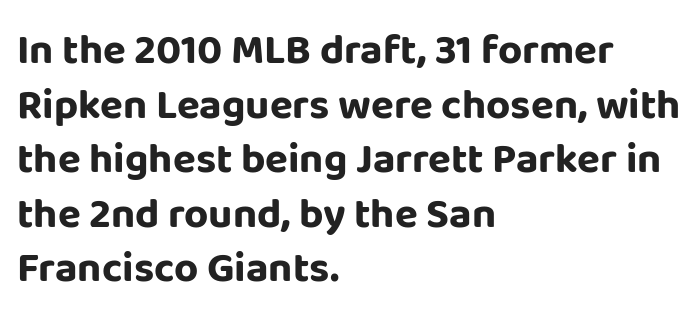
Q: Is the text bold? A: Yes.
Q: Is the text italic (slanted)? A: No, it is upright.
Q: Is the typeface a serif or a sans-serif typeface? A: Sans-serif.
Q: Is the text underlined? A: No.
Q: How is the paragraph aligned? A: Left-aligned.
Q: Is the spacing between letters normal or unusually wide? A: Normal.
Q: Is the spacing between lines tight, normal or loose? A: Normal.
Q: Width (condensed, normal, or wide)? A: Normal.
Q: Stroke contrast? A: Low.
Q: x-height? A: Large.
Q: Monospaced? A: No.
